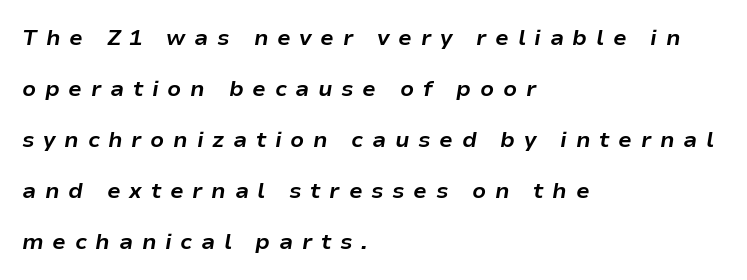
The image shows 22 px bold type, italic (leaning right); set left-aligned, loose line spacing (2.32x), unusually wide letter spacing (+0.39 em), not underlined.
